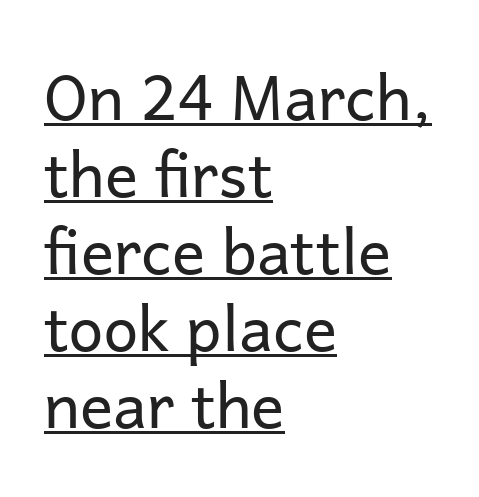
Is this a fixed-width face? No — the glyphs have proportional, varying widths. Letters have the restrained weight of plain body copy at most. What decoration does the sample have? An underline. The type sits square on the baseline with zero lean. One-word summary of the alignment: left. This is sans-serif lettering, the kind often seen on screens and signage.
